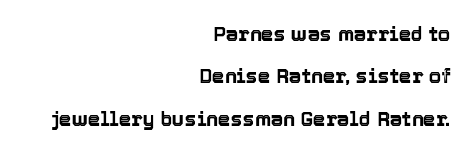
Q: Is the text italic (slanted)? A: No, it is upright.
Q: Is the text underlined? A: No.
Q: How is the paragraph aligned? A: Right-aligned.
Q: Is the spacing between letters normal or unusually wide? A: Normal.
Q: Is the spacing between lines tight, normal or loose? A: Loose.
